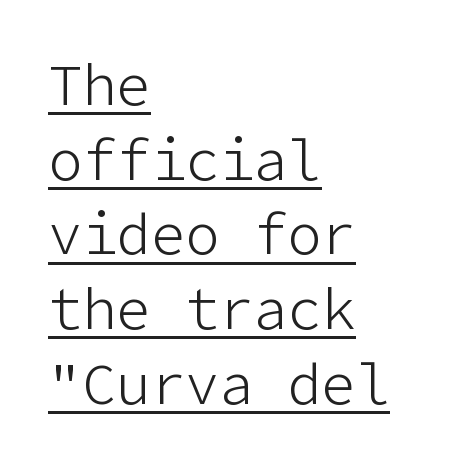
{"serif": "no", "italic": "no", "bold": "no", "weight": "light", "width": "normal", "stroke_contrast": "low", "x_height": "medium", "underline": "yes", "align": "left", "line_spacing": "normal", "line_spacing_ratio": 1.31, "letter_spacing": "normal", "letter_spacing_em": 0.0, "glyph_px": 57}
